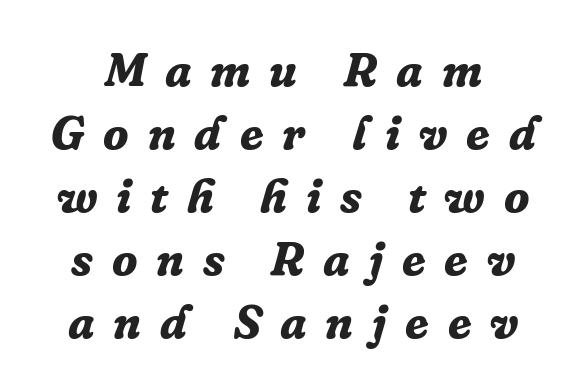
Q: Is the text bold? A: Yes.
Q: Is the text italic (slanted)? A: Yes, it leans right by about 16 degrees.
Q: Is the typeface a serif or a sans-serif typeface? A: Serif.
Q: Is the text underlined? A: No.
Q: Is the spacing between letters normal or unusually wide? A: Unusually wide.
Q: Is the spacing between lines tight, normal or loose? A: Normal.
Q: Width (condensed, normal, or wide)? A: Normal.
Q: Stroke contrast? A: Low.
Q: x-height? A: Medium.
Q: Monospaced? A: No.
